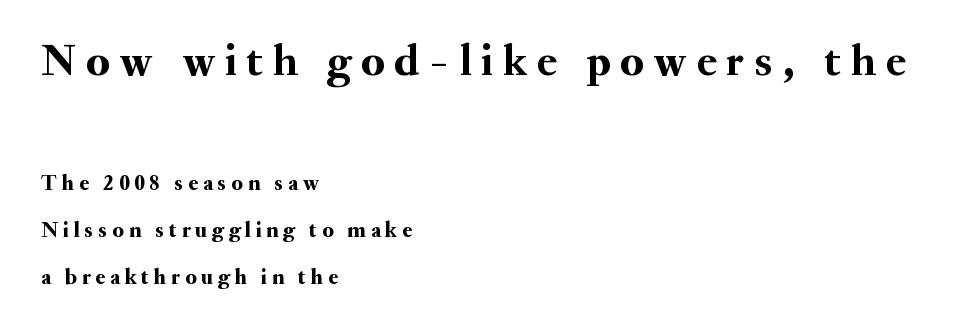
Q: Is the text italic (slanted)? A: No, it is upright.
Q: Is the typeface a serif or a sans-serif typeface? A: Serif.
Q: Is the text underlined? A: No.
Q: How is the paragraph aligned? A: Left-aligned.
Q: Is the spacing between letters normal or unusually wide? A: Unusually wide.
Q: Is the spacing between lines tight, normal or loose? A: Loose.
Q: Which block of text is set in a larger size, the first (top) or the second (bottom)? A: The first (top) one.
Q: Width (condensed, normal, or wide)? A: Normal.
Q: Stroke contrast? A: Medium.
Q: x-height? A: Small.
Q: Monospaced? A: No.
